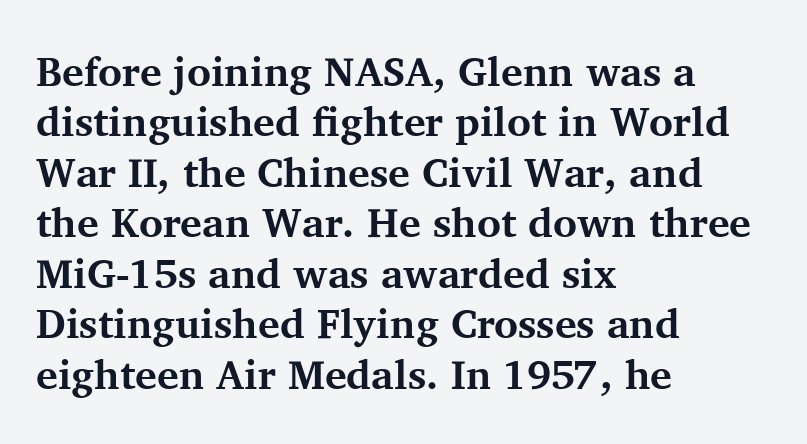
It's the straight-up-and-down kind of type. The glyphs have the mass of a bold cut. Quick note: underline off. The glyphs in this specimen are seriffed. The tracking reads as untouched default to a designer's eye. The typesetter chose a ragged-right arrangement here.
